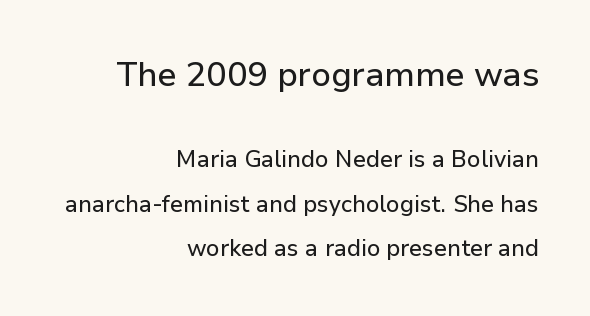
Q: Is the text italic (slanted)? A: No, it is upright.
Q: Is the typeface a serif or a sans-serif typeface? A: Sans-serif.
Q: Is the text underlined? A: No.
Q: How is the paragraph aligned? A: Right-aligned.
Q: Is the spacing between letters normal or unusually wide? A: Normal.
Q: Is the spacing between lines tight, normal or loose? A: Loose.
Q: Which block of text is set in a larger size, the first (top) or the second (bottom)? A: The first (top) one.
Q: Width (condensed, normal, or wide)? A: Normal.
Q: Stroke contrast? A: Low.
Q: x-height? A: Medium.
Q: Monospaced? A: No.
